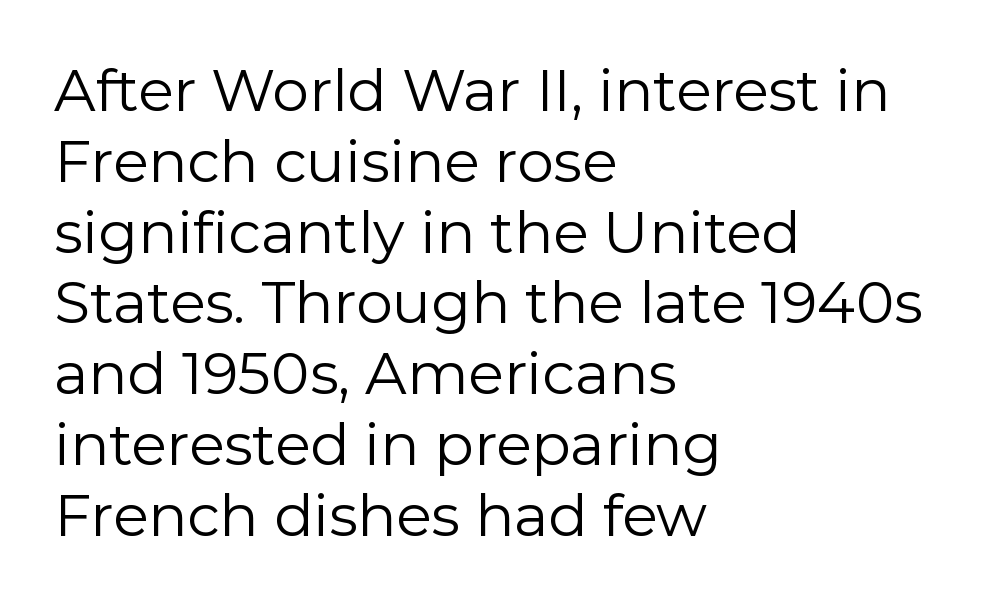
Lines of text with bare space underneath. Check where the strokes stop: nothing finishes them off — pure sans. These lines are rendered in a variable-pitch font. Stems and bowls with no extra thickness — not bold. The specimen reads as upright at a glance. Each line starts at the same left margin while the right side varies.
